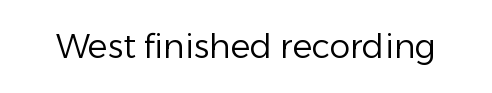
{"serif": "no", "italic": "no", "bold": "no", "weight": "regular", "width": "normal", "stroke_contrast": "low", "x_height": "medium", "monospaced": "no", "underline": "no", "letter_spacing": "normal", "letter_spacing_em": 0.0, "glyph_px": 33}
